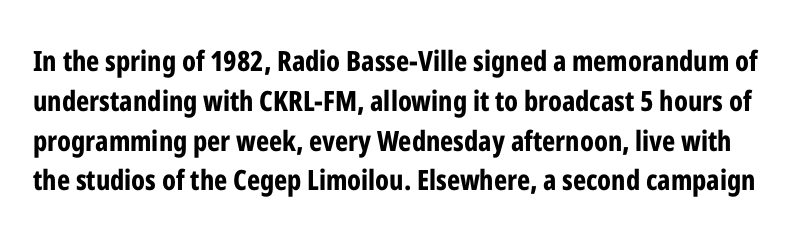
Q: Is the text bold? A: Yes.
Q: Is the text italic (slanted)? A: No, it is upright.
Q: Is the typeface a serif or a sans-serif typeface? A: Sans-serif.
Q: Is the text underlined? A: No.
Q: Is the spacing between letters normal or unusually wide? A: Normal.
Q: Is the spacing between lines tight, normal or loose? A: Normal.
Q: Width (condensed, normal, or wide)? A: Condensed.
Q: Stroke contrast? A: Low.
Q: x-height? A: Medium.
Q: Monospaced? A: No.
